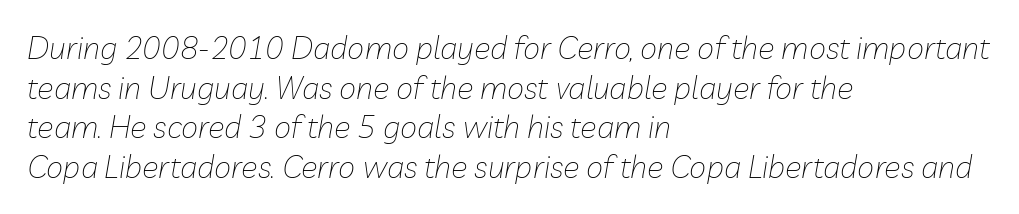
Q: Is the text bold? A: No.
Q: Is the text italic (slanted)? A: Yes, it leans right by about 10 degrees.
Q: Is the text underlined? A: No.
Q: How is the paragraph aligned? A: Left-aligned.
Q: Is the spacing between letters normal or unusually wide? A: Normal.
Q: Is the spacing between lines tight, normal or loose? A: Normal.
Q: Width (condensed, normal, or wide)? A: Normal.
Q: Stroke contrast? A: Low.
Q: x-height? A: Medium.
Q: Monospaced? A: No.
